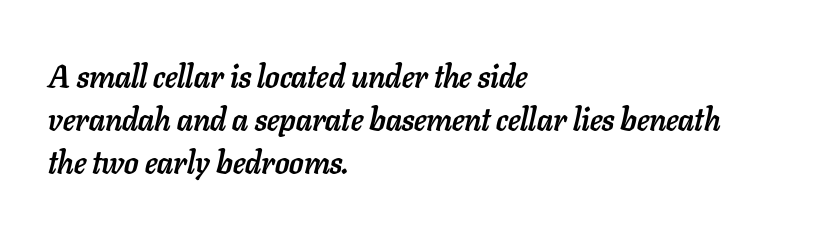
{"italic": "yes", "lean": "right", "slant_degrees": 11, "bold": "yes", "weight": "semibold", "width": "normal", "stroke_contrast": "low", "x_height": "medium", "monospaced": "no", "underline": "no", "align": "left", "line_spacing": "normal", "line_spacing_ratio": 1.39, "letter_spacing": "normal", "letter_spacing_em": 0.0, "glyph_px": 31}
